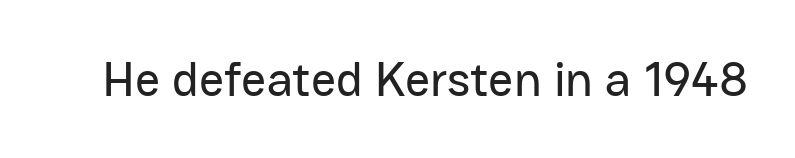
Glyph-to-glyph distance matches everyday printed text. A sans-serif font was chosen for this passage. Unmarked baselines from the first word to the last. The typography opts for an upright posture over an oblique one.
